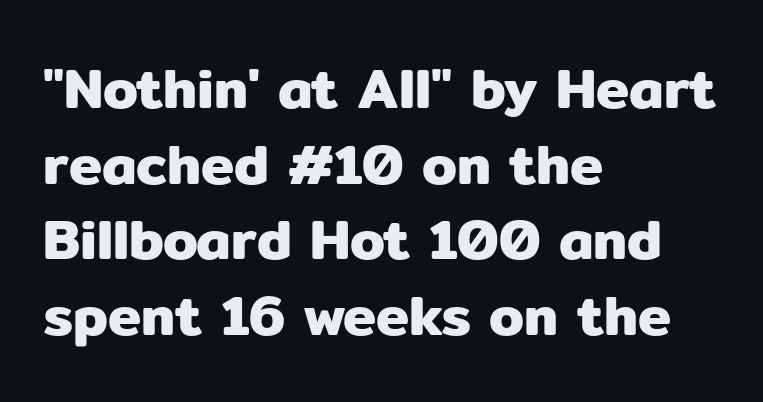
Q: Is the text italic (slanted)? A: No, it is upright.
Q: Is the typeface a serif or a sans-serif typeface? A: Sans-serif.
Q: Is the text underlined? A: No.
Q: How is the paragraph aligned? A: Left-aligned.
Q: Is the spacing between letters normal or unusually wide? A: Normal.
Q: Is the spacing between lines tight, normal or loose? A: Normal.
Q: Width (condensed, normal, or wide)? A: Normal.
Q: Stroke contrast? A: Low.
Q: x-height? A: Medium.
Q: Monospaced? A: No.
